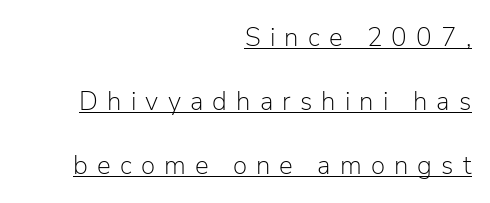
The image shows 26 px text type, upright; set right-aligned, loose line spacing (2.46x), unusually wide letter spacing (+0.35 em), underlined.
